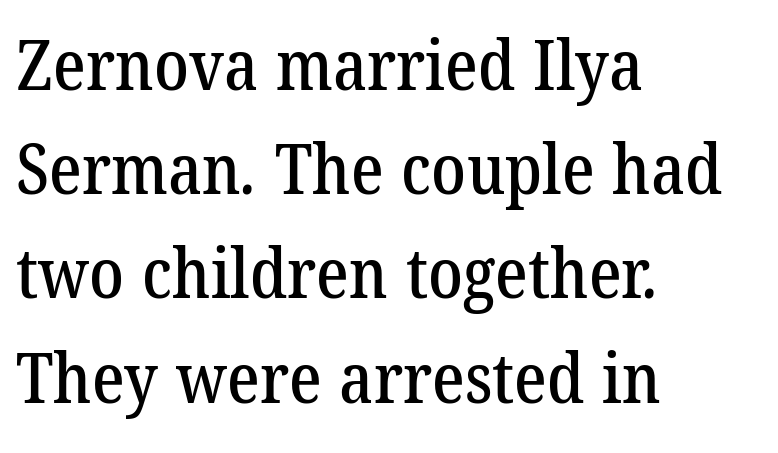
The image shows 69 px serif type; set left-aligned, normal line spacing (1.51x), normal letter spacing, not underlined; low stroke contrast and a medium x-height.
